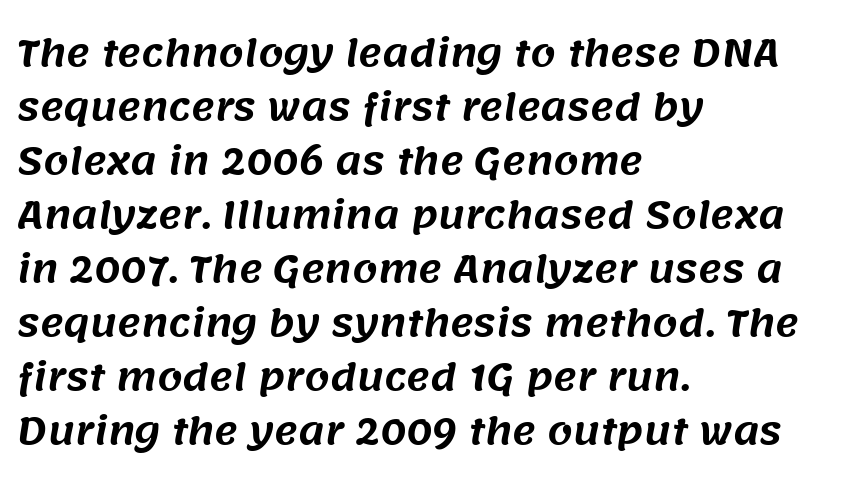
This rendering features lettering with no underline. Baseline-to-baseline distance is the conventional proportion of letter height. Students, note that the glyphs here touch the page at normal intervals. The face used here is a sans, in the tradition of grotesques and geometrics. Proportional: the letters do not fall into vertical columns.
